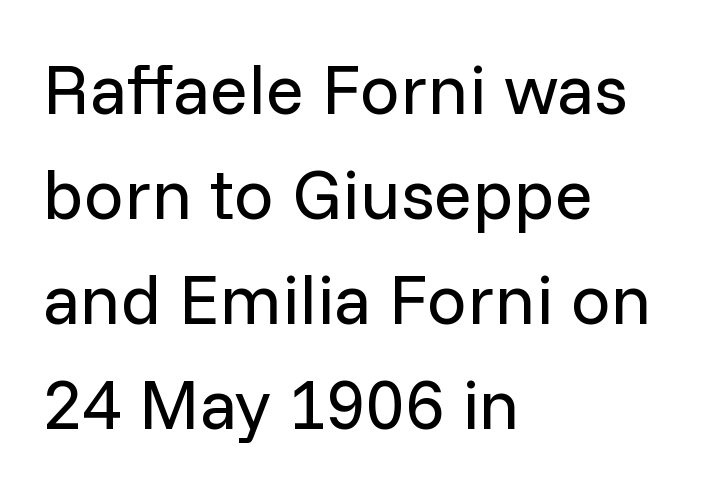
The image shows 71 px regular-weight sans-serif type, upright; set left-aligned, normal line spacing (1.48x), normal letter spacing, not underlined; low stroke contrast and a medium x-height.
